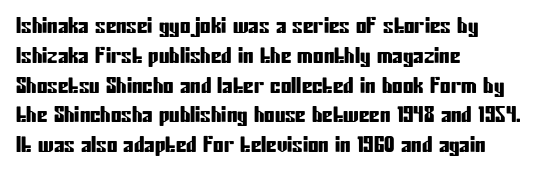
Which margin do the lines hug? The left one — the right edge is uneven. The letters stand upright; this is a roman face. Any mark beneath the type? The region is blank. The space between consecutive lines is moderate. No extra tracking has been applied to these lines.
